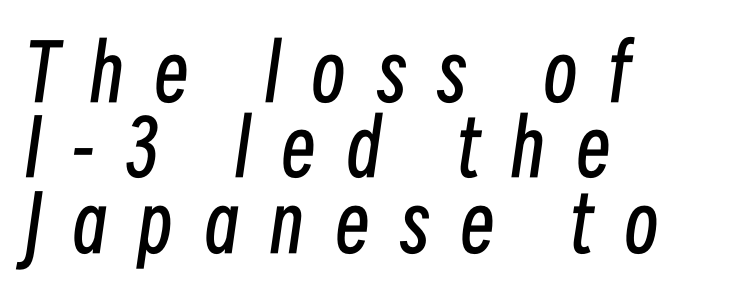
The image shows 77 px regular-weight, condensed type, italic (leaning right); set left-aligned, tight line spacing (0.98x), unusually wide letter spacing (+0.4 em), not underlined; low stroke contrast and a medium x-height.
